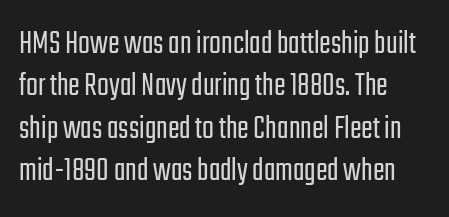
Q: Is the text bold? A: No.
Q: Is the text italic (slanted)? A: No, it is upright.
Q: Is the typeface a serif or a sans-serif typeface? A: Sans-serif.
Q: Is the text underlined? A: No.
Q: How is the paragraph aligned? A: Left-aligned.
Q: Is the spacing between letters normal or unusually wide? A: Normal.
Q: Width (condensed, normal, or wide)? A: Condensed.
Q: Stroke contrast? A: Low.
Q: x-height? A: Medium.
Q: Monospaced? A: No.
